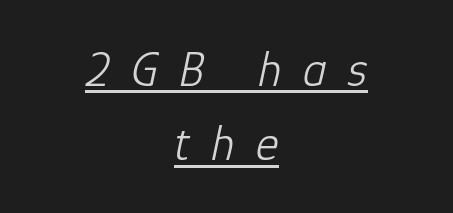
The image shows 49 px light type, italic (leaning right); set centered, normal line spacing (1.52x), unusually wide letter spacing (+0.43 em), underlined; low stroke contrast and a medium x-height.
